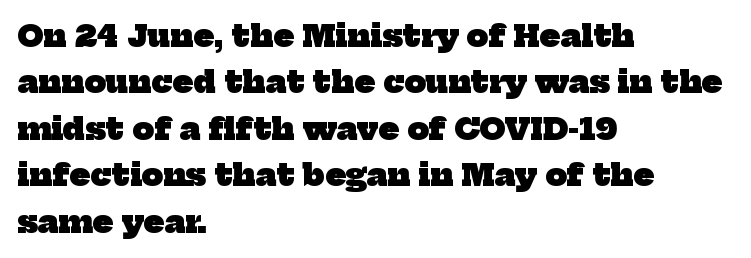
Each row of text sits above clean, open space. Words appear dense and cohesive because spacing is normal. In terms of leading, this rendering sits right in the middle. Proportional: the letters do not fall into vertical columns. The rendering uses a bold face; every stroke is thick and dark. Where is the straight margin? On the left.
